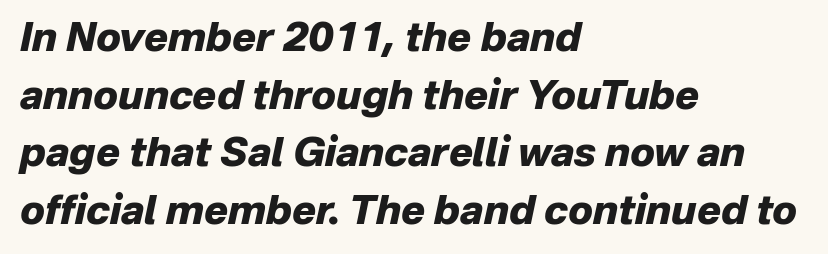
{"italic": "yes", "lean": "right", "slant_degrees": 12, "bold": "yes", "weight": "heavy", "width": "normal", "stroke_contrast": "low", "x_height": "medium", "monospaced": "no", "underline": "no", "align": "left", "line_spacing": "normal", "line_spacing_ratio": 1.44, "letter_spacing": "normal", "letter_spacing_em": 0.0, "glyph_px": 40}
